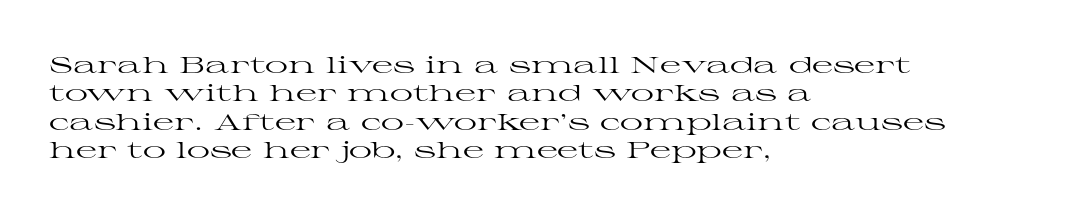
Nobody touched the tracking dial on this one. Visually the block forms a straight wall on the left and a jagged coastline on the right. Posture: upright roman. Beneath every word, the page is bare.
